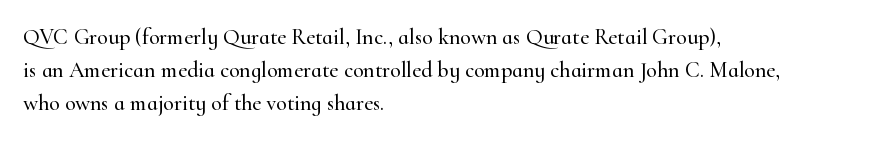
Q: Is the text italic (slanted)? A: No, it is upright.
Q: Is the text underlined? A: No.
Q: How is the paragraph aligned? A: Left-aligned.
Q: Is the spacing between letters normal or unusually wide? A: Normal.
Q: Is the spacing between lines tight, normal or loose? A: Normal.
